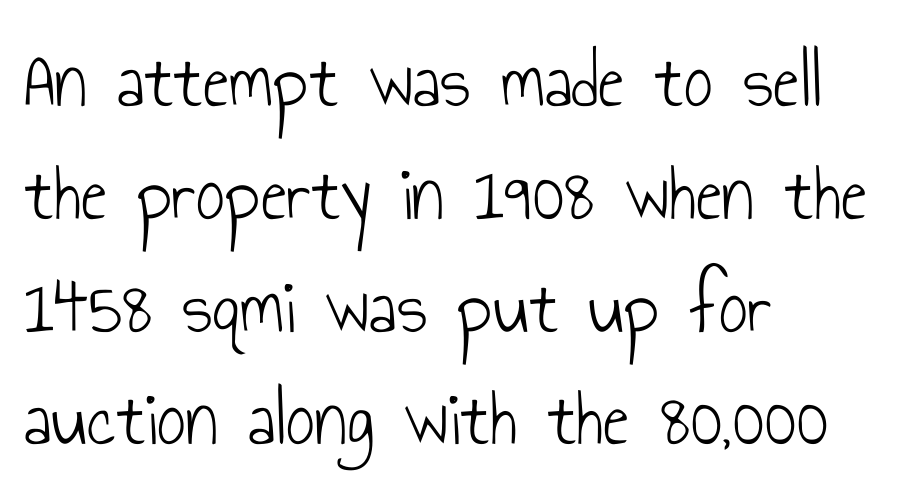
{"serif": "no", "italic": "no", "bold": "no", "weight": "light", "width": "condensed", "stroke_contrast": "low", "x_height": "small", "monospaced": "no", "underline": "no", "align": "left", "line_spacing": "normal", "line_spacing_ratio": 1.41, "letter_spacing": "normal", "letter_spacing_em": 0.0, "glyph_px": 80}
